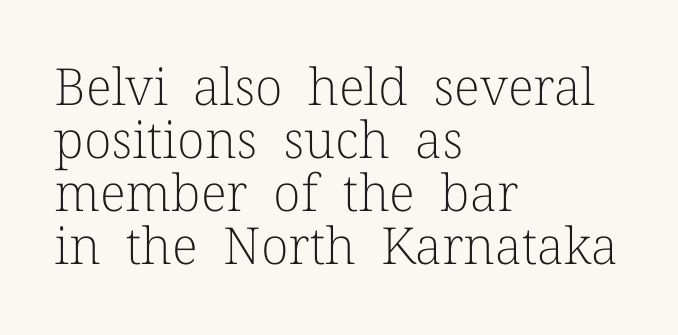
The image shows 51 px light serif type, upright; set left-aligned, tight line spacing (1.04x), normal letter spacing, not underlined; low stroke contrast and a medium x-height.
